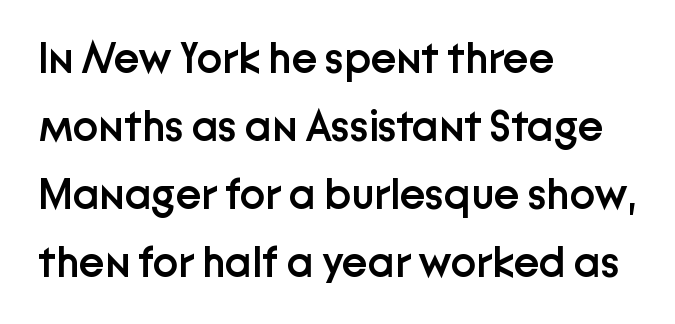
You could not count columns in this text — the font is proportionally spaced. Nobody touched the tracking dial on this one. Its strokes are somewhat broadened, the hallmark of semibold type. Where is the straight margin? On the left. Is there much room between lines? A standard amount, neither cramped nor airy.
